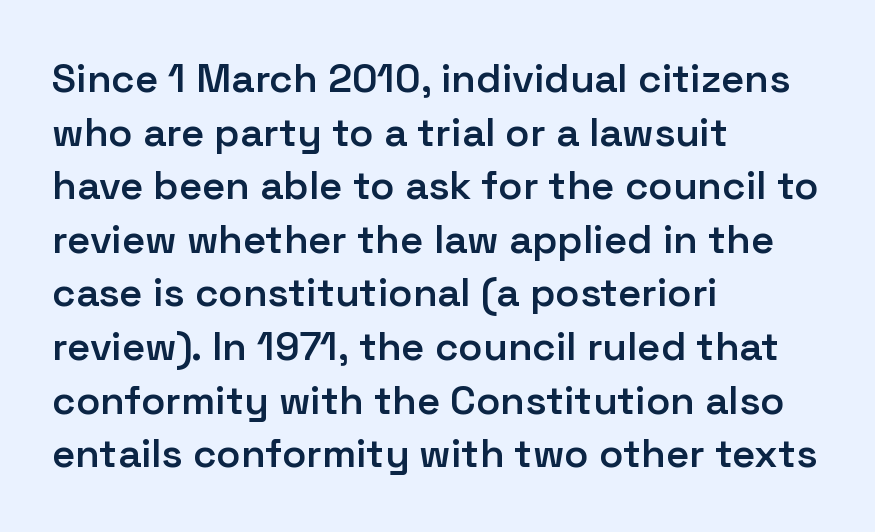
This rendering features lettering with no underline. I'd describe the lettering as semibold — firm but not a full bold. Is there any slant? The stems are plumb. The characters display no serif detailing; their extremities are plain. Think of a printed novel: that variable character pitch is what you see here.
